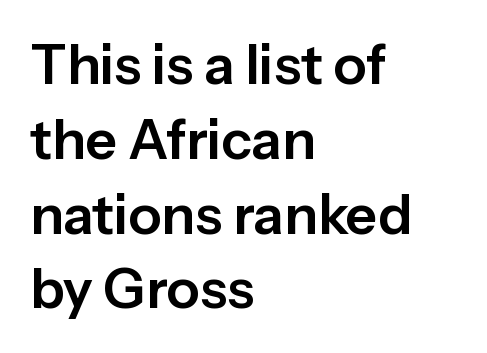
Q: Is the text italic (slanted)? A: No, it is upright.
Q: Is the typeface a serif or a sans-serif typeface? A: Sans-serif.
Q: Is the text underlined? A: No.
Q: How is the paragraph aligned? A: Left-aligned.
Q: Is the spacing between letters normal or unusually wide? A: Normal.
Q: Is the spacing between lines tight, normal or loose? A: Normal.
Q: Width (condensed, normal, or wide)? A: Normal.
Q: Stroke contrast? A: Low.
Q: x-height? A: Medium.
Q: Monospaced? A: No.
